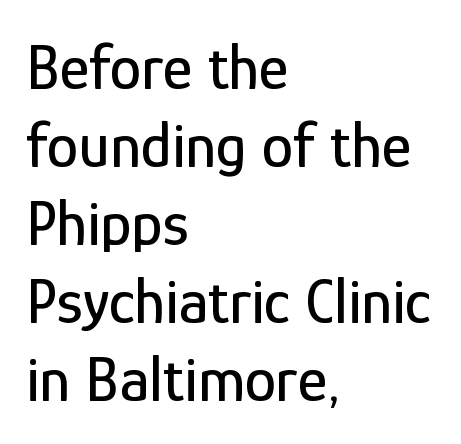
Vertical strokes here are truly vertical. Words appear dense and cohesive because spacing is normal. No feet cap the strokes, marking this as sans-serif type. A bare baseline throughout the passage. These lines are rendered in a variable-pitch font. The paragraph shown leans on its left margin.
